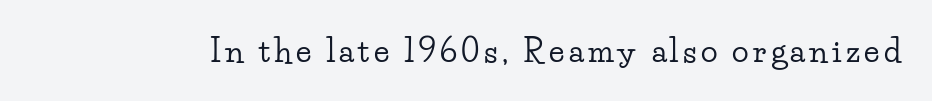
Q: Is the text italic (slanted)? A: No, it is upright.
Q: Is the typeface a serif or a sans-serif typeface? A: Serif.
Q: Is the text underlined? A: No.
Q: Width (condensed, normal, or wide)? A: Wide.
Q: Stroke contrast? A: Low.
Q: x-height? A: Small.
Q: Monospaced? A: No.
